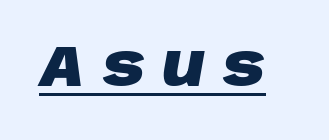
{"italic": "yes", "lean": "right", "slant_degrees": 10, "bold": "yes", "weight": "heavy", "width": "normal", "stroke_contrast": "low", "x_height": "large", "monospaced": "no", "underline": "yes", "letter_spacing": "wide", "letter_spacing_em": 0.3, "glyph_px": 59}
